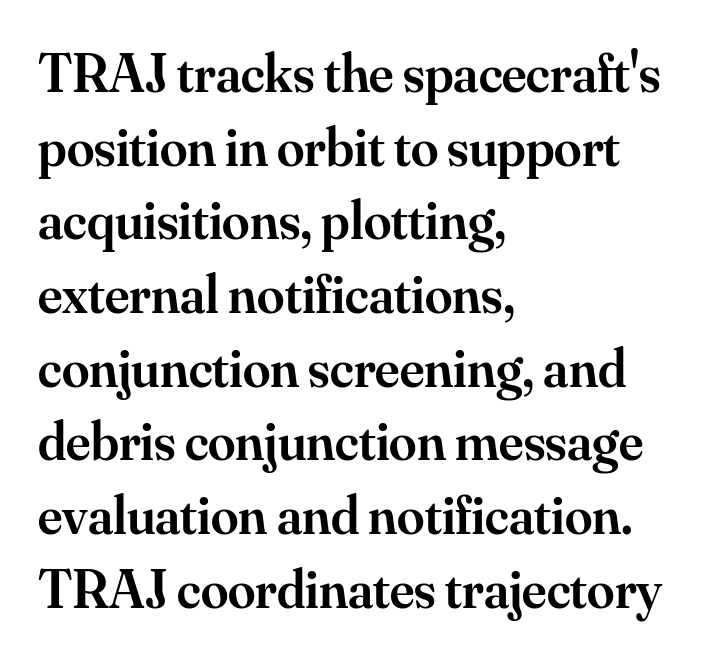
{"serif": "yes", "italic": "no", "bold": "semi", "weight": "semibold", "width": "normal", "stroke_contrast": "medium", "x_height": "small", "monospaced": "no", "underline": "no", "align": "left", "line_spacing": "normal", "line_spacing_ratio": 1.34, "letter_spacing": "normal", "letter_spacing_em": 0.0, "glyph_px": 55}
